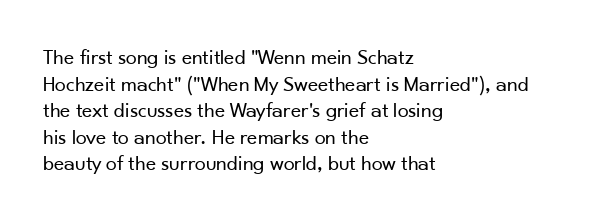
{"italic": "no", "bold": "no", "underline": "no", "align": "left", "line_spacing_ratio": 1.21, "letter_spacing": "normal", "letter_spacing_em": 0.0, "glyph_px": 22}
